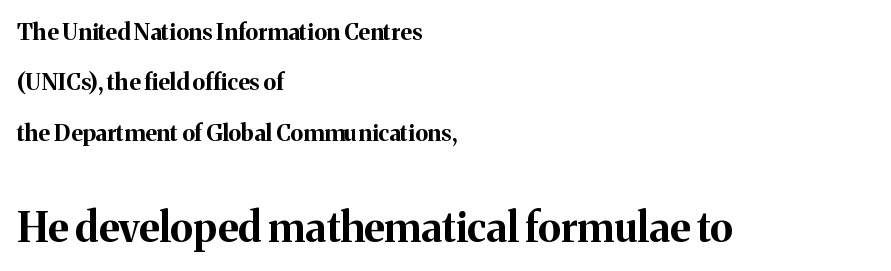
Is this a fixed-width face? No — the glyphs have proportional, varying widths. Which margin do the lines hug? The left one — the right edge is uneven. Rendered with straight, roman letterforms. Unlike a clean sans, this face finishes its strokes with serifs. Character size in the trailing block exceeds that of the leading block. The rendering uses a large line-height, opening up the rows.
